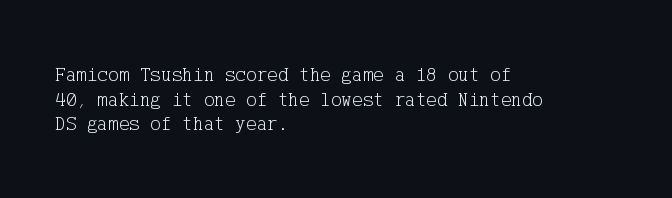
Q: Is the text bold? A: No.
Q: Is the text italic (slanted)? A: No, it is upright.
Q: Is the text underlined? A: No.
Q: How is the paragraph aligned? A: Left-aligned.
Q: Is the spacing between letters normal or unusually wide? A: Normal.
